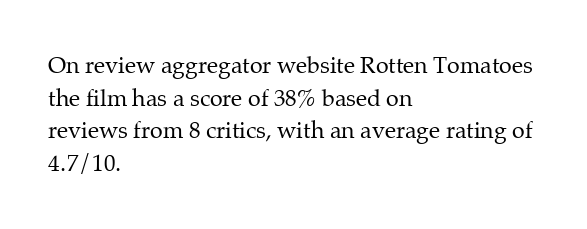
{"italic": "no", "bold": "no", "underline": "no", "align": "left", "line_spacing": "normal", "line_spacing_ratio": 1.42, "letter_spacing": "normal", "letter_spacing_em": 0.0, "glyph_px": 23}
